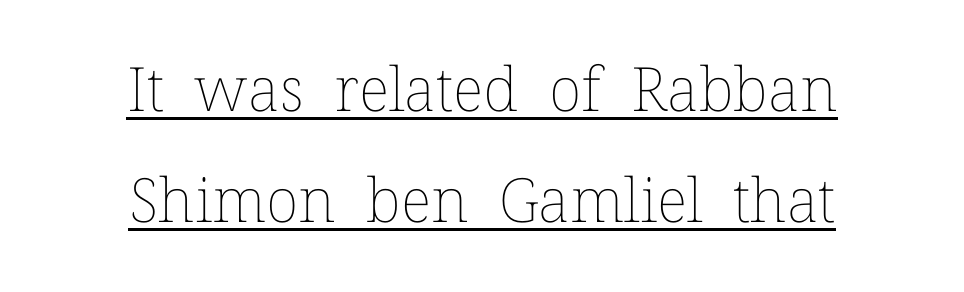
Q: Is the text bold? A: No.
Q: Is the text italic (slanted)? A: No, it is upright.
Q: Is the text underlined? A: Yes.
Q: How is the paragraph aligned? A: Centered.
Q: Is the spacing between letters normal or unusually wide? A: Normal.
Q: Width (condensed, normal, or wide)? A: Normal.
Q: Stroke contrast? A: Low.
Q: x-height? A: Medium.
Q: Monospaced? A: No.
